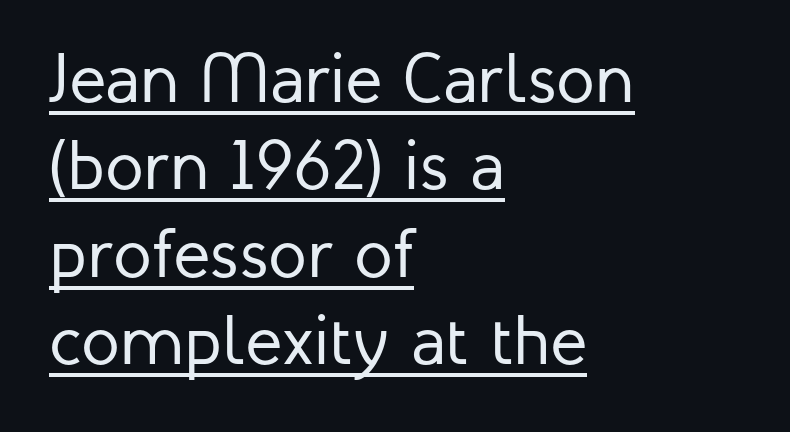
{"serif": "no", "italic": "no", "bold": "no", "weight": "regular", "width": "normal", "stroke_contrast": "low", "x_height": "medium", "monospaced": "no", "underline": "yes", "align": "left", "line_spacing": "normal", "line_spacing_ratio": 1.25, "letter_spacing": "normal", "letter_spacing_em": 0.0, "glyph_px": 70}
